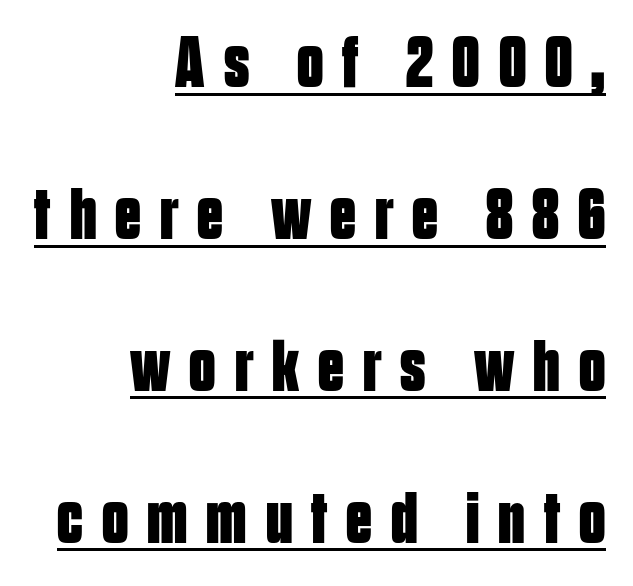
{"serif": "no", "italic": "no", "bold": "yes", "weight": "bold", "width": "condensed", "stroke_contrast": "low", "x_height": "large", "monospaced": "no", "underline": "yes", "align": "right", "line_spacing": "loose", "line_spacing_ratio": 2.08, "letter_spacing": "wide", "letter_spacing_em": 0.26, "glyph_px": 73}
